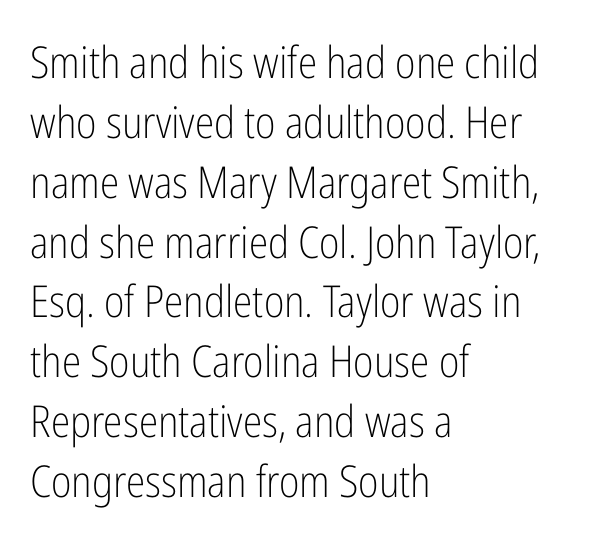
Q: Is the text bold? A: No.
Q: Is the text italic (slanted)? A: No, it is upright.
Q: Is the typeface a serif or a sans-serif typeface? A: Sans-serif.
Q: Is the text underlined? A: No.
Q: How is the paragraph aligned? A: Left-aligned.
Q: Is the spacing between letters normal or unusually wide? A: Normal.
Q: Is the spacing between lines tight, normal or loose? A: Normal.
Q: Width (condensed, normal, or wide)? A: Condensed.
Q: Stroke contrast? A: Low.
Q: x-height? A: Medium.
Q: Monospaced? A: No.
